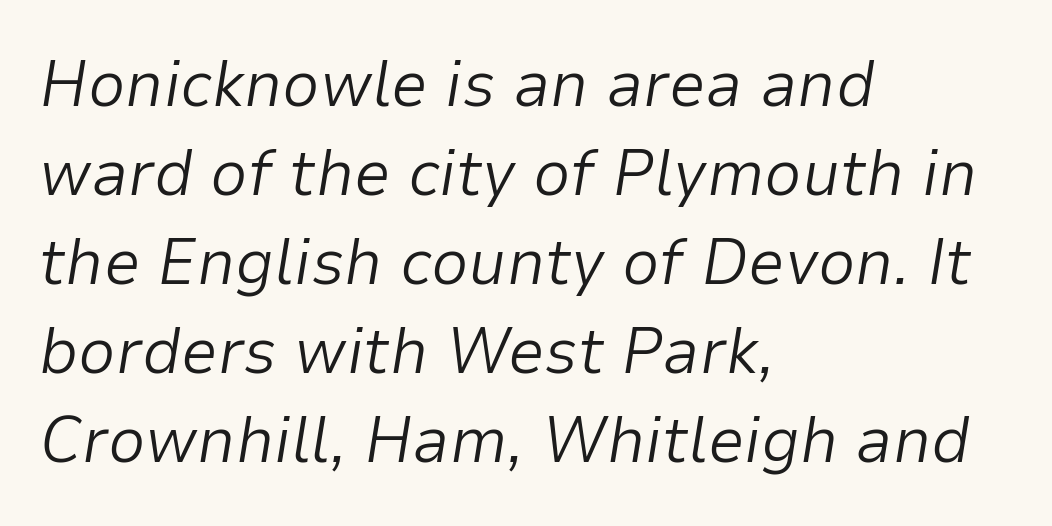
Q: Is the text bold? A: No.
Q: Is the text italic (slanted)? A: Yes, it leans right by about 9 degrees.
Q: Is the text underlined? A: No.
Q: How is the paragraph aligned? A: Left-aligned.
Q: Is the spacing between letters normal or unusually wide? A: Normal.
Q: Is the spacing between lines tight, normal or loose? A: Normal.
Q: Width (condensed, normal, or wide)? A: Normal.
Q: Stroke contrast? A: Low.
Q: x-height? A: Medium.
Q: Monospaced? A: No.
